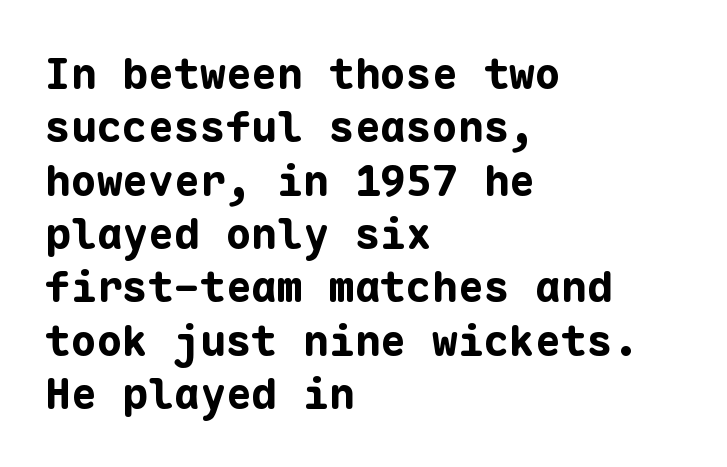
The strokes are fattened all the way to bold. Plain, unruled lines of type. This sample uses a sans-serif face. Caption: multi-line text, flush left, ragged right.
